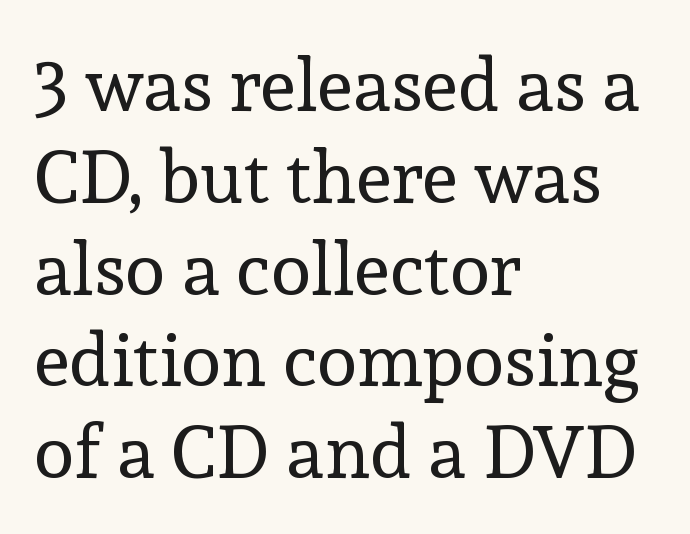
The specimen reads as upright at a glance. Here the designer chose a conventional face with non-uniform glyph widths. Type style note: has serifs. This rendering features lettering with no underline. Reading down the block, your eye returns to a fixed left position each line.
